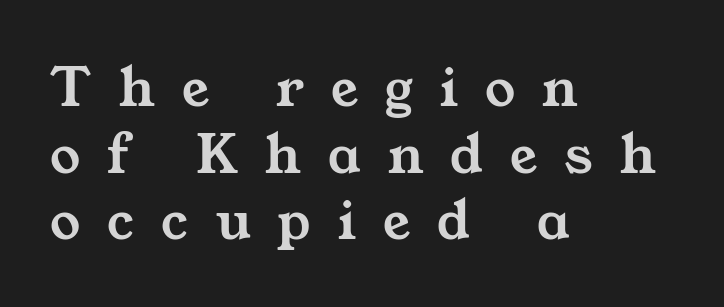
Successive baselines arrive quickly, one right under another. The space beneath each line is pristine and unruled. Line starts are locked; line ends wander. What stands out about the letter spacing? Its width — letters are far apart. The face used here is seriffed, in the tradition of book romans.
